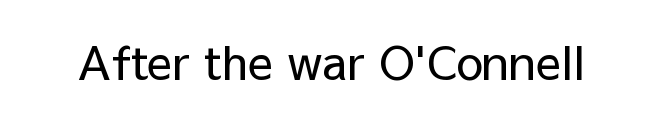
The image shows 47 px regular-weight sans-serif type, upright; set normal letter spacing, not underlined; low stroke contrast and a medium x-height.
